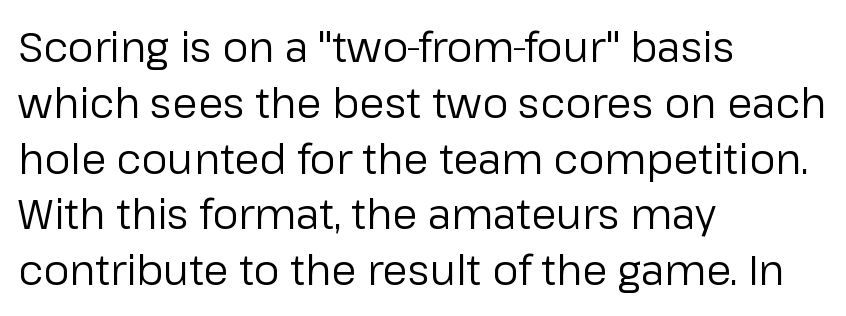
When letters stand straight like this, we call the style roman or upright. The letterforms sit at book weight or below. Note the varied advance widths — an 'i' is clearly narrower than an 'm'. The lines sit at an ordinary, default distance from one another.
